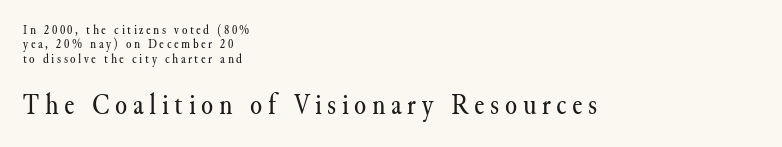
The image shows 31 px regular-weight serif type, upright; set left-aligned, tight line spacing (1.03x), not underlined; the second (bottom) block is 2.21x larger; medium stroke contrast and a small x-height.
